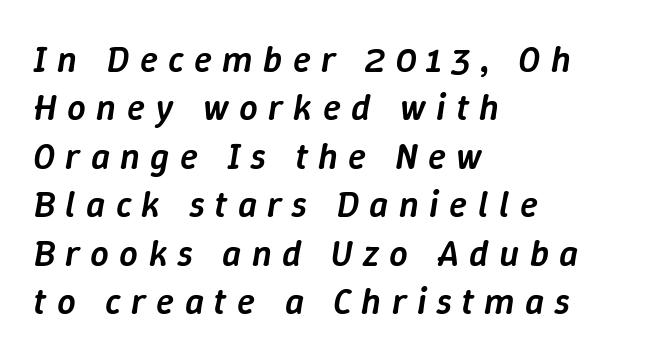
{"italic": "yes", "lean": "right", "slant_degrees": 9, "bold": "semi", "weight": "semibold", "width": "normal", "stroke_contrast": "low", "x_height": "medium", "monospaced": "no", "underline": "no", "align": "left", "line_spacing": "normal", "line_spacing_ratio": 1.31, "letter_spacing": "wide", "letter_spacing_em": 0.28, "glyph_px": 37}
